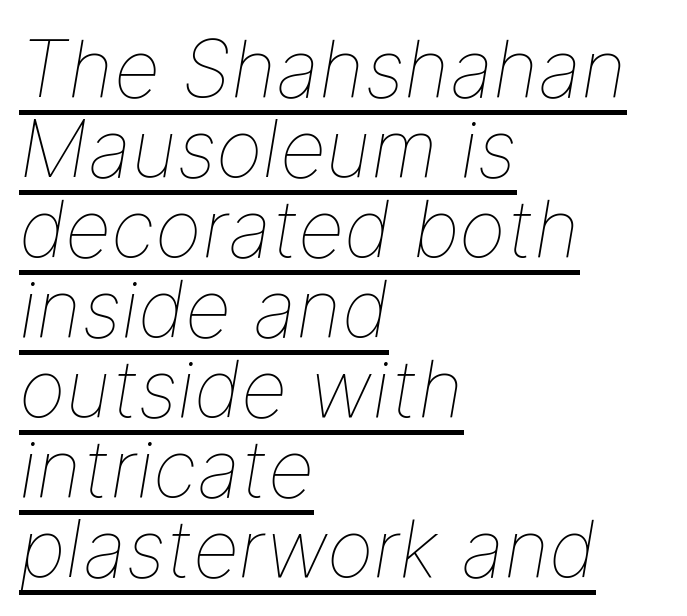
Q: Is the text bold? A: No.
Q: Is the text italic (slanted)? A: Yes, it leans right by about 9 degrees.
Q: Is the text underlined? A: Yes.
Q: How is the paragraph aligned? A: Left-aligned.
Q: Is the spacing between letters normal or unusually wide? A: Normal.
Q: Is the spacing between lines tight, normal or loose? A: Tight.
Q: Width (condensed, normal, or wide)? A: Normal.
Q: Stroke contrast? A: Low.
Q: x-height? A: Medium.
Q: Monospaced? A: No.
